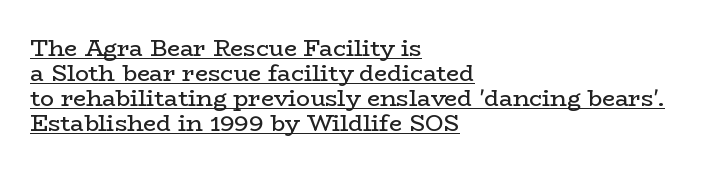
The image shows 23 px text type, upright; set left-aligned, tight line spacing (1.09x), normal letter spacing, underlined.
